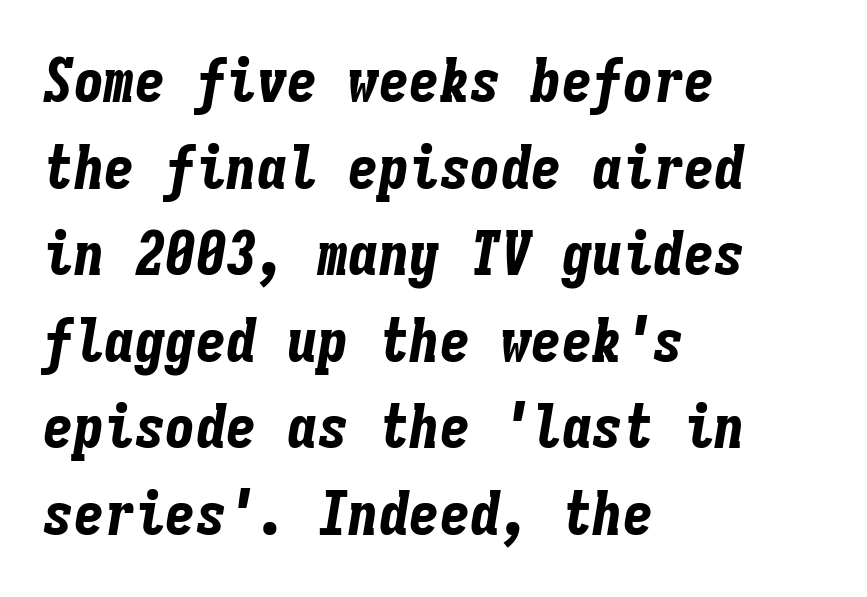
The image shows 61 px bold, condensed type, italic (leaning right), monospaced; set left-aligned, normal line spacing (1.42x), normal letter spacing, not underlined; low stroke contrast and a medium x-height.
